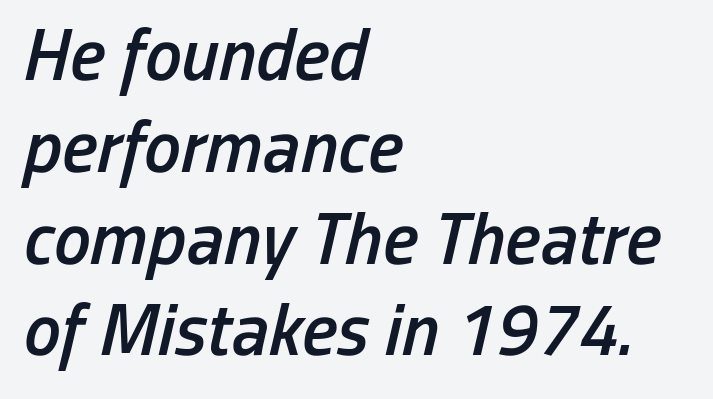
{"italic": "yes", "lean": "right", "slant_degrees": 13, "bold": "semi", "weight": "semibold", "width": "condensed", "stroke_contrast": "low", "x_height": "medium", "monospaced": "no", "underline": "no", "align": "left", "line_spacing_ratio": 1.24, "letter_spacing": "normal", "letter_spacing_em": 0.0, "glyph_px": 74}
